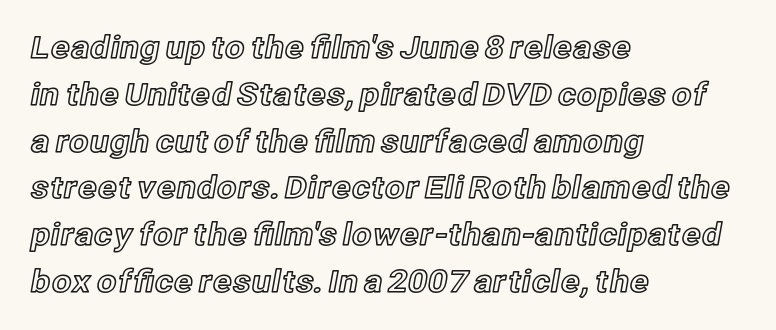
The image shows 31 px text type; set left-aligned, normal line spacing (1.51x), normal letter spacing, not underlined; a medium x-height.
